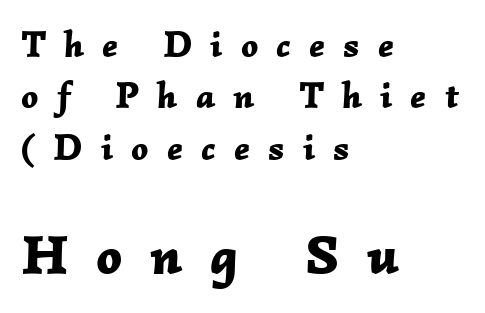
{"italic": "yes", "lean": "right", "slant_degrees": 2, "bold": "yes", "weight": "bold", "width": "normal", "stroke_contrast": "low", "x_height": "medium", "monospaced": "no", "underline": "no", "align": "left", "line_spacing": "normal", "line_spacing_ratio": 1.39, "letter_spacing": "wide", "letter_spacing_em": 0.49, "larger_block": "second", "size_ratio": 1.51, "glyph_px": 56}
